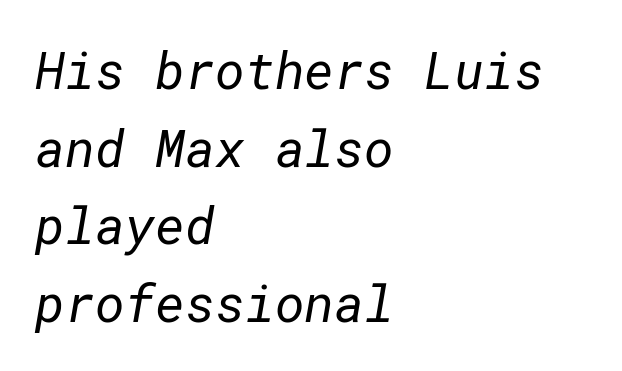
Q: Is the text bold? A: No.
Q: Is the typeface a serif or a sans-serif typeface? A: Sans-serif.
Q: Is the text underlined? A: No.
Q: How is the paragraph aligned? A: Left-aligned.
Q: Is the spacing between letters normal or unusually wide? A: Normal.
Q: Is the spacing between lines tight, normal or loose? A: Normal.
Q: Width (condensed, normal, or wide)? A: Normal.
Q: Stroke contrast? A: Low.
Q: x-height? A: Medium.
